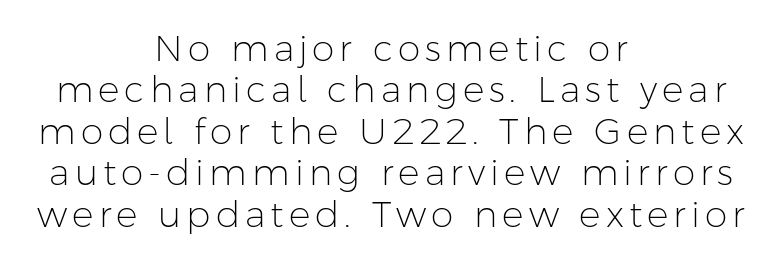
The image shows 36 px light sans-serif type, upright; set centered, tight line spacing (1.15x), not underlined; low stroke contrast and a medium x-height.
